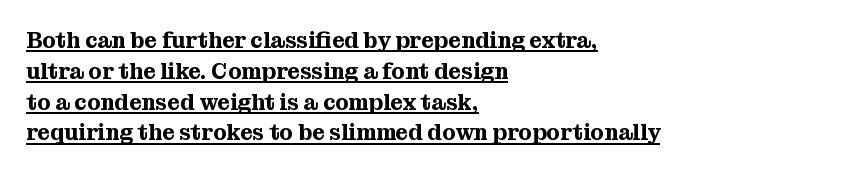
The image shows 22 px text type, upright; set left-aligned, normal line spacing (1.4x), normal letter spacing, underlined.
